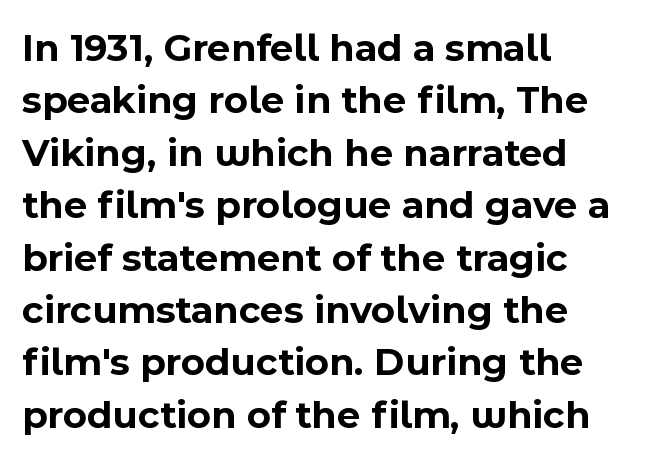
The image shows 40 px bold sans-serif type, upright; set left-aligned, normal line spacing (1.31x), normal letter spacing, not underlined; a medium x-height.
